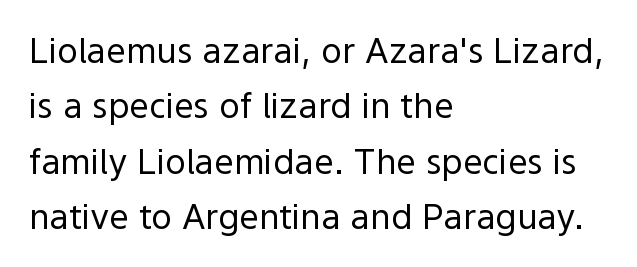
{"serif": "no", "italic": "no", "bold": "no", "weight": "regular", "width": "normal", "x_height": "medium", "monospaced": "no", "underline": "no", "align": "left", "line_spacing": "normal", "line_spacing_ratio": 1.58, "letter_spacing": "normal", "letter_spacing_em": 0.0, "glyph_px": 35}
